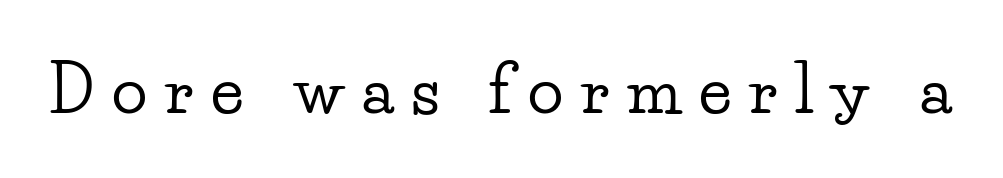
Q: Is the text italic (slanted)? A: No, it is upright.
Q: Is the typeface a serif or a sans-serif typeface? A: Serif.
Q: Is the text underlined? A: No.
Q: Is the spacing between letters normal or unusually wide? A: Unusually wide.
Q: Width (condensed, normal, or wide)? A: Wide.
Q: Stroke contrast? A: Low.
Q: x-height? A: Small.
Q: Monospaced? A: No.
